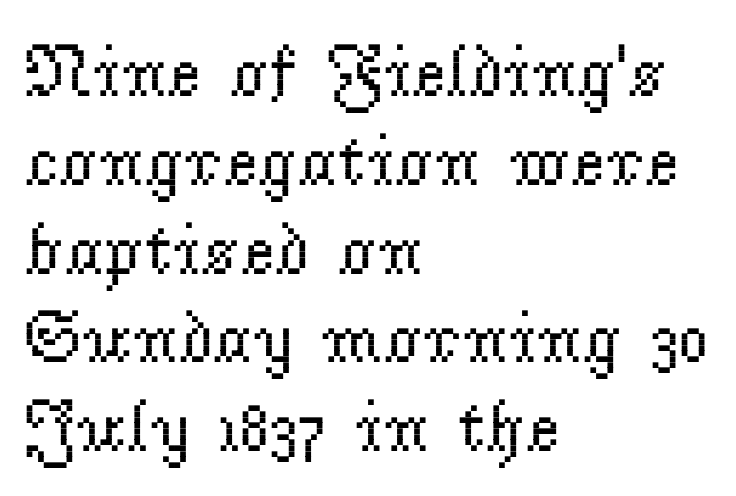
{"serif": "yes", "italic": "no", "bold": "no", "weight": "regular", "width": "normal", "stroke_contrast": "low", "x_height": "small", "monospaced": "no", "underline": "no", "align": "left", "line_spacing_ratio": 1.2, "letter_spacing": "normal", "letter_spacing_em": 0.0, "glyph_px": 74}
